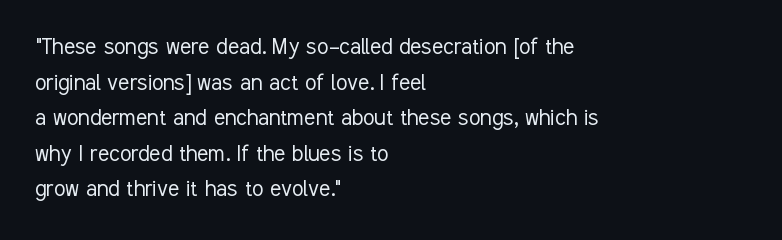
The image shows 26 px text type, upright; set left-aligned, normal line spacing (1.37x), normal letter spacing, not underlined.
